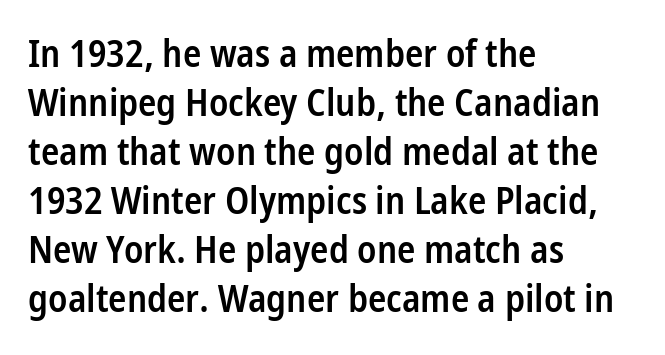
The image shows 38 px semibold, condensed sans-serif type, upright; set left-aligned, normal line spacing (1.29x), normal letter spacing, not underlined; low stroke contrast and a medium x-height.
